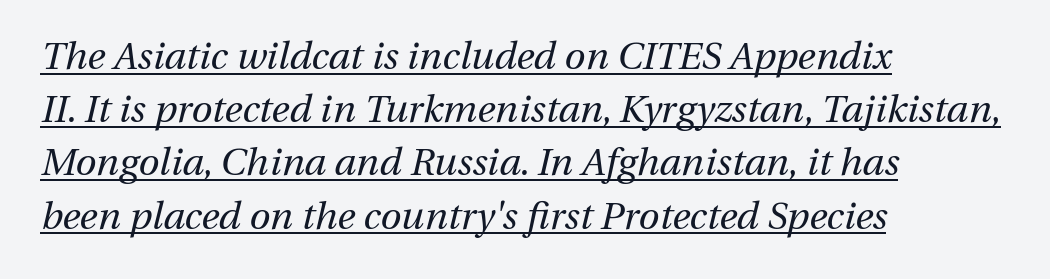
{"italic": "yes", "lean": "right", "slant_degrees": 13, "bold": "no", "weight": "regular", "width": "normal", "stroke_contrast": "medium", "x_height": "medium", "monospaced": "no", "underline": "yes", "align": "left", "line_spacing": "normal", "line_spacing_ratio": 1.4, "letter_spacing": "normal", "letter_spacing_em": 0.0, "glyph_px": 38}
